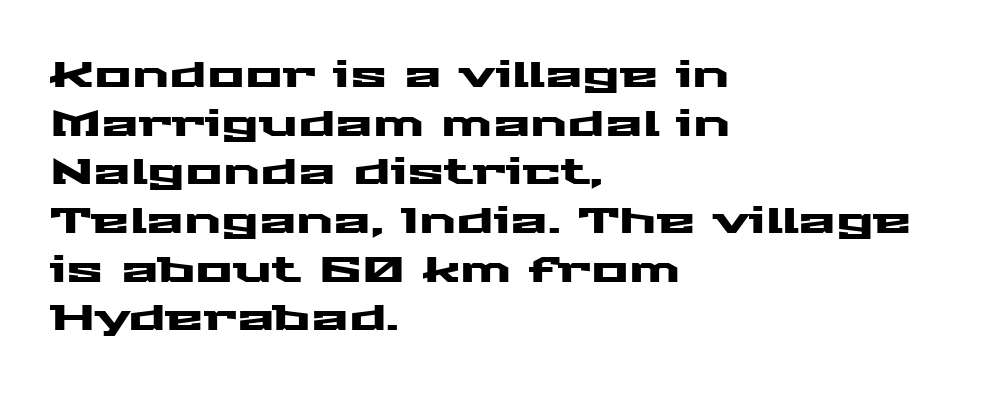
Proportional: the letters do not fall into vertical columns. Descender tails drop into unmarked territory. The line-height multiplier appears to be the usual default. Nobody touched the tracking dial on this one.
